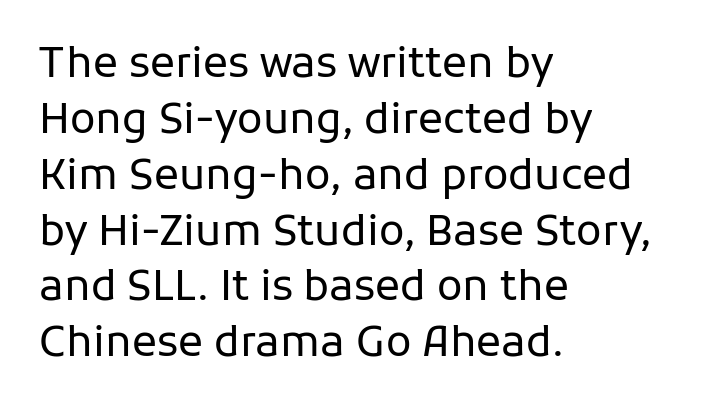
Regarding serifs, this sample does without them. You could not count columns in this text — the font is proportionally spaced. Ordinary non-slanted type is in use. The characters are drawn with everyday or finer stroke widths.
